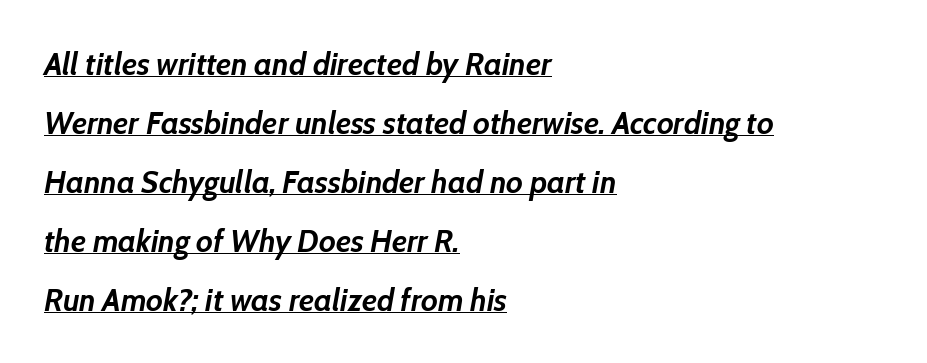
The image shows 32 px semibold type, italic (leaning right); set left-aligned, line spacing 1.84x, normal letter spacing, underlined; low stroke contrast and a medium x-height.
